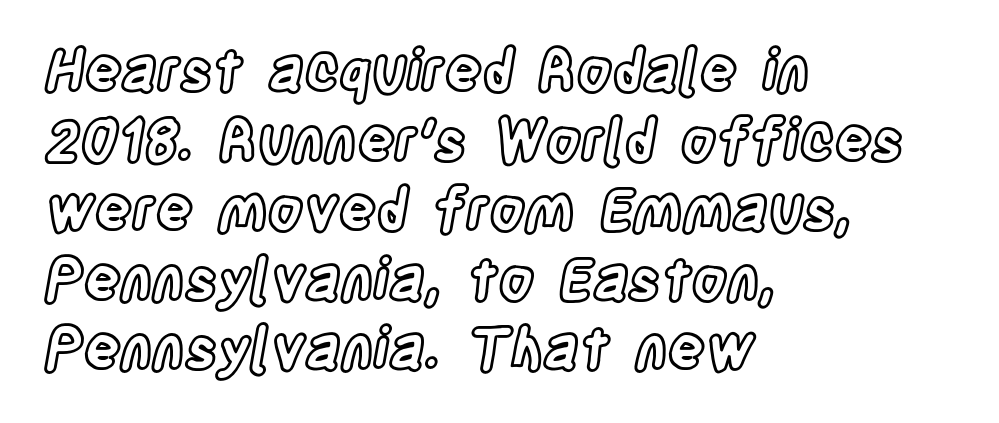
The letters advance in unequal steps, a hallmark of proportional type. Honestly, the letter spacing is just normal — you wouldn't notice it. Anything drawn beneath the words? Only blank space. Notice how the passage keeps a crisp vertical edge on the left only.
